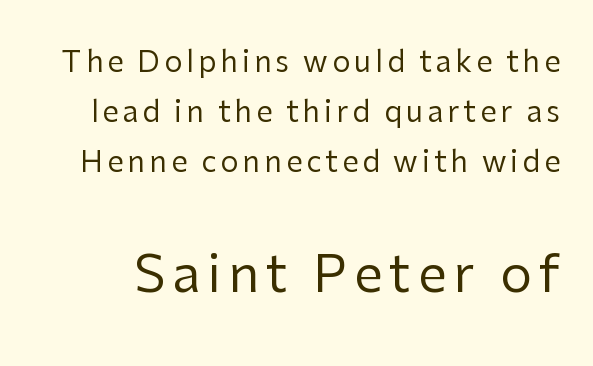
Q: Is the text bold? A: No.
Q: Is the text italic (slanted)? A: No, it is upright.
Q: Is the typeface a serif or a sans-serif typeface? A: Sans-serif.
Q: Is the text underlined? A: No.
Q: Which block of text is set in a larger size, the first (top) or the second (bottom)? A: The second (bottom) one.
Q: Width (condensed, normal, or wide)? A: Normal.
Q: Stroke contrast? A: Low.
Q: x-height? A: Medium.
Q: Monospaced? A: No.
